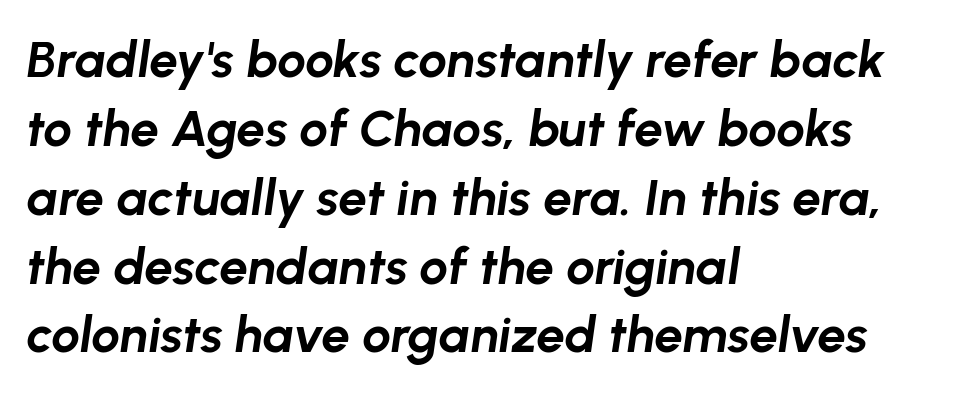
The image shows 51 px bold type, italic (leaning right); set left-aligned, normal line spacing (1.35x), normal letter spacing, not underlined; low stroke contrast and a medium x-height.
